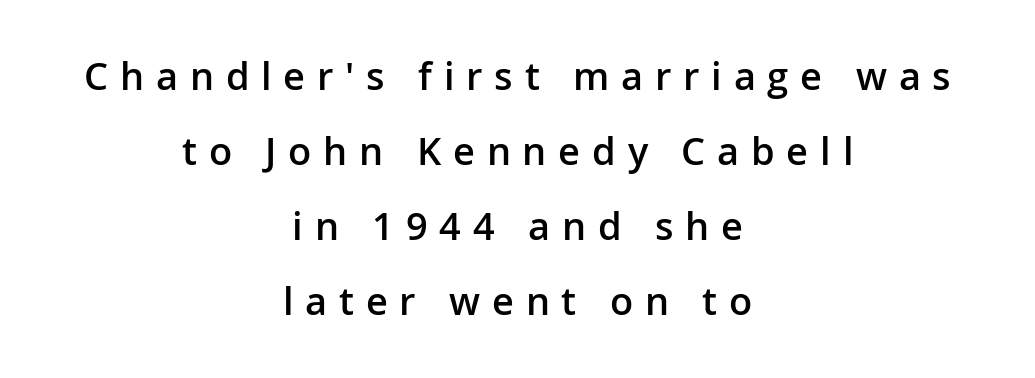
{"serif": "no", "italic": "no", "bold": "semi", "weight": "semibold", "width": "normal", "stroke_contrast": "low", "x_height": "medium", "monospaced": "no", "underline": "no", "align": "center", "line_spacing": "loose", "line_spacing_ratio": 1.97, "letter_spacing": "wide", "letter_spacing_em": 0.31, "glyph_px": 38}
